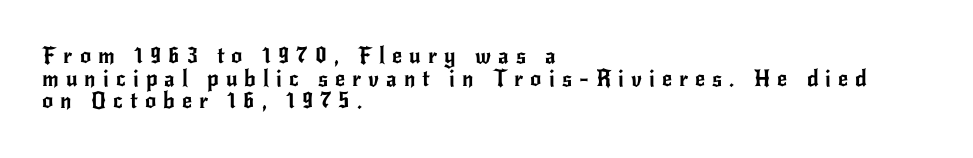
The image shows 22 px text type, upright; set left-aligned, tight line spacing (1.03x), unusually wide letter spacing (+0.32 em), not underlined.
